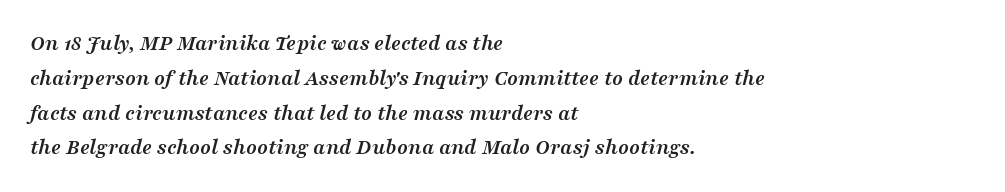
The image shows 22 px bold type, italic (leaning right); set left-aligned, normal line spacing (1.58x), normal letter spacing, not underlined.
